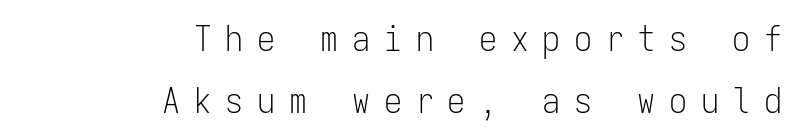
The image shows 36 px light, condensed sans-serif type, upright, monospaced; set right-aligned, line spacing 1.72x, unusually wide letter spacing (+0.38 em), not underlined; low stroke contrast and a medium x-height.
